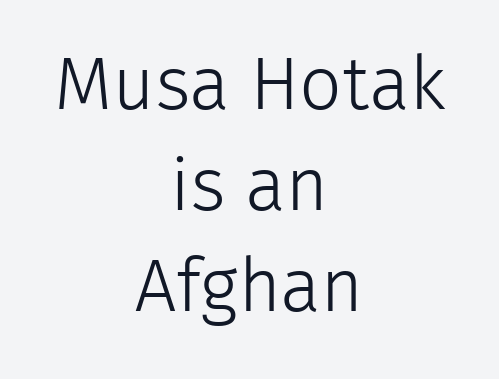
The image shows 75 px light sans-serif type, upright; set centered, normal line spacing (1.35x), normal letter spacing, not underlined; low stroke contrast and a medium x-height.
